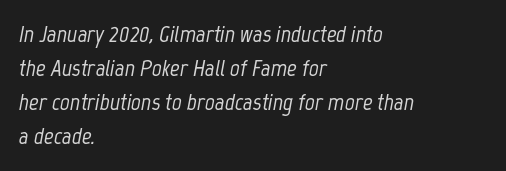
Q: Is the text italic (slanted)? A: Yes, it leans right by about 12 degrees.
Q: Is the text underlined? A: No.
Q: How is the paragraph aligned? A: Left-aligned.
Q: Is the spacing between letters normal or unusually wide? A: Normal.
Q: Is the spacing between lines tight, normal or loose? A: Normal.
